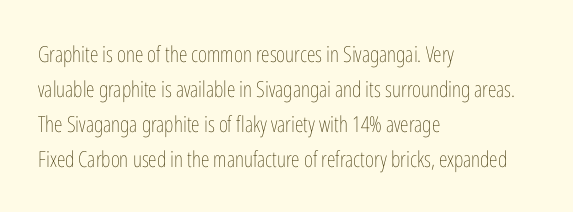
The image shows 22 px text type, upright; set left-aligned, normal line spacing (1.59x), normal letter spacing, not underlined.
